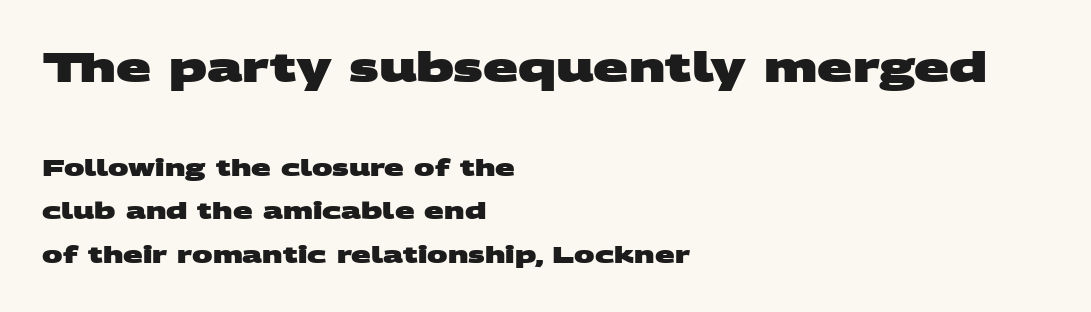
{"serif": "no", "bold": "yes", "weight": "heavy", "width": "wide", "stroke_contrast": "medium", "x_height": "large", "monospaced": "no", "underline": "no", "align": "left", "line_spacing": "loose", "line_spacing_ratio": 1.9, "letter_spacing": "normal", "letter_spacing_em": 0.0, "larger_block": "first", "size_ratio": 1.78, "glyph_px": 41}
